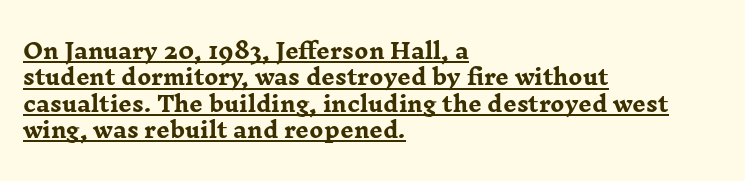
Q: Is the text bold? A: Yes.
Q: Is the text italic (slanted)? A: No, it is upright.
Q: Is the text underlined? A: Yes.
Q: How is the paragraph aligned? A: Left-aligned.
Q: Is the spacing between letters normal or unusually wide? A: Normal.
Q: Is the spacing between lines tight, normal or loose? A: Normal.
